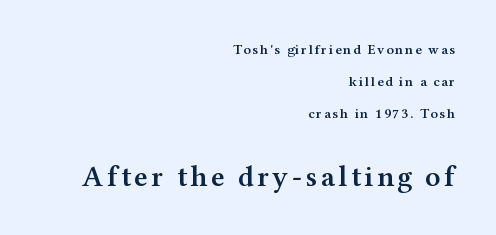
{"serif": "yes", "italic": "no", "bold": "semi", "weight": "semibold", "width": "wide", "stroke_contrast": "medium", "x_height": "medium", "monospaced": "no", "underline": "no", "align": "right", "line_spacing": "loose", "line_spacing_ratio": 2.27, "larger_block": "second", "size_ratio": 2.07, "glyph_px": 29}
